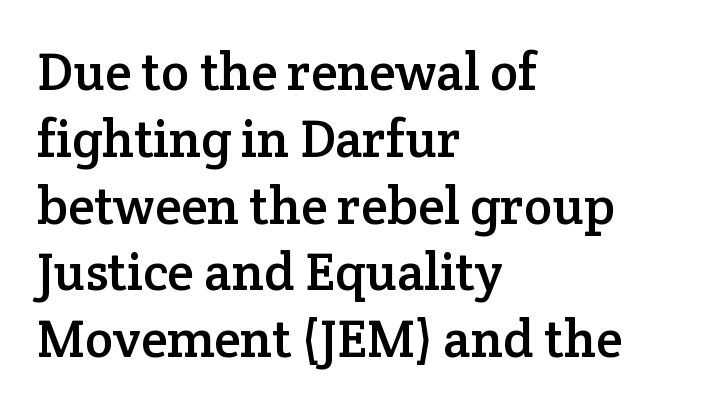
The image shows 53 px serif type, upright; set left-aligned, normal line spacing (1.26x), normal letter spacing, not underlined; low stroke contrast and a medium x-height.
